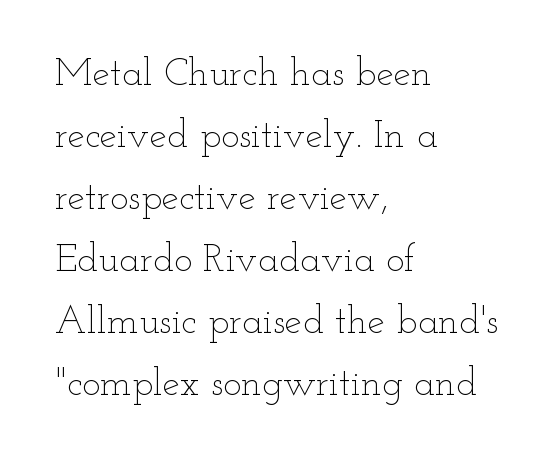
{"italic": "no", "bold": "no", "weight": "thin", "width": "wide", "stroke_contrast": "low", "x_height": "small", "monospaced": "no", "underline": "no", "align": "left", "line_spacing": "normal", "line_spacing_ratio": 1.59, "letter_spacing": "normal", "letter_spacing_em": 0.0, "glyph_px": 39}
